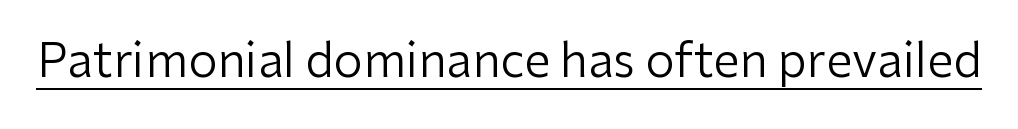
The image shows 47 px regular-weight sans-serif type, upright; set normal letter spacing, underlined; low stroke contrast and a medium x-height.
